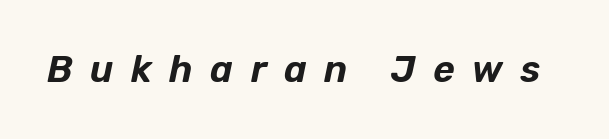
Q: Is the text italic (slanted)? A: Yes, it leans right by about 12 degrees.
Q: Is the text underlined? A: No.
Q: Is the spacing between letters normal or unusually wide? A: Unusually wide.
Q: Width (condensed, normal, or wide)? A: Normal.
Q: Stroke contrast? A: Low.
Q: x-height? A: Medium.
Q: Monospaced? A: No.
